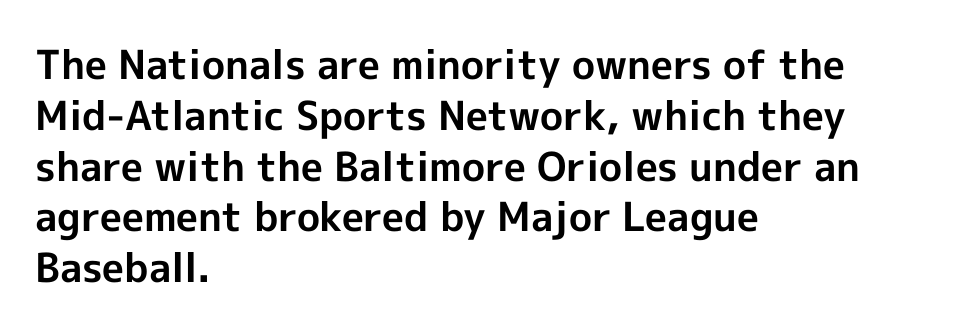
The image shows 40 px bold sans-serif type, upright; set left-aligned, normal line spacing (1.27x), normal letter spacing, not underlined; a medium x-height.
